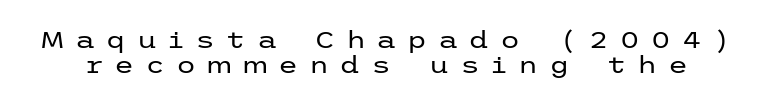
The letters look calm and open, with moderate or lighter stems. Vertical strokes here are truly vertical. What stands out about the letter spacing? Its width — letters are far apart. The space beneath each line is pristine and unruled. The leading is snug, giving the passage a crowded texture.
